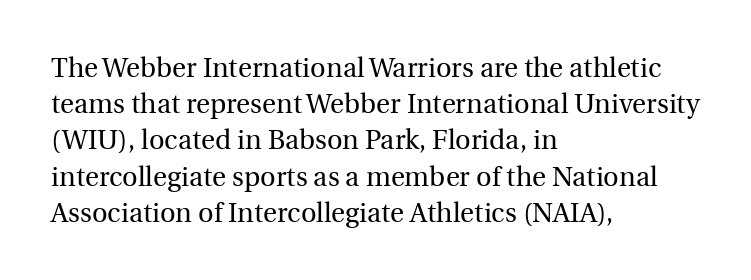
The strokes carry an ordinary text weight at most. Teacher's note: observe the even left margin — that is flush-left alignment. The lines sit at an ordinary, default distance from one another. Does extra space separate the letters? No, they use regular spacing. Posture: vertical. The specimen omits any rule beneath the text block's lines.
